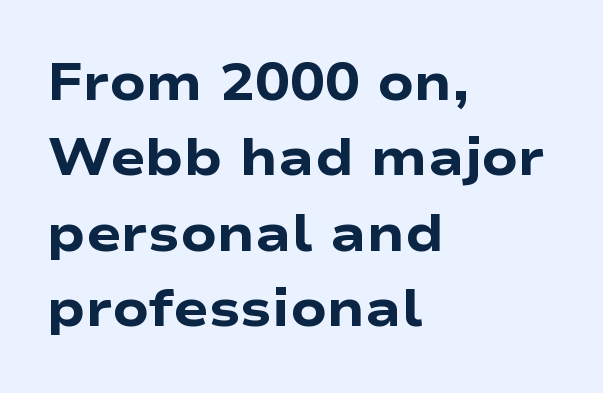
{"serif": "no", "italic": "no", "bold": "yes", "weight": "heavy", "width": "wide", "stroke_contrast": "low", "x_height": "medium", "monospaced": "no", "underline": "no", "align": "left", "line_spacing": "normal", "line_spacing_ratio": 1.45, "letter_spacing": "normal", "letter_spacing_em": 0.0, "glyph_px": 52}
